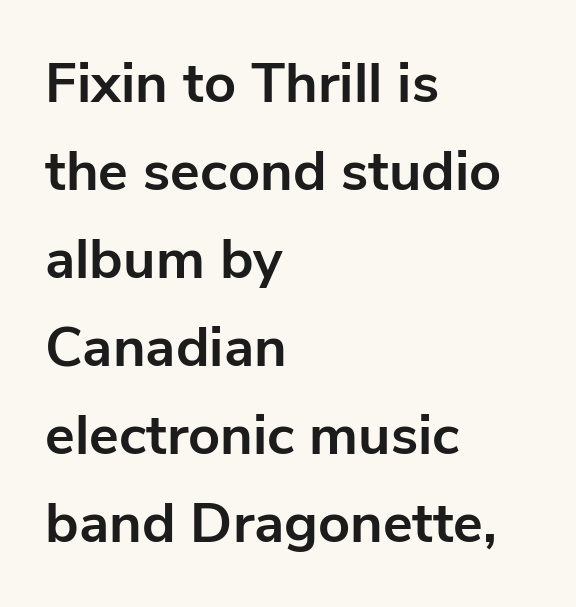
The image shows 56 px bold sans-serif type, upright; set left-aligned, normal line spacing (1.57x), normal letter spacing, not underlined; low stroke contrast and a medium x-height.
